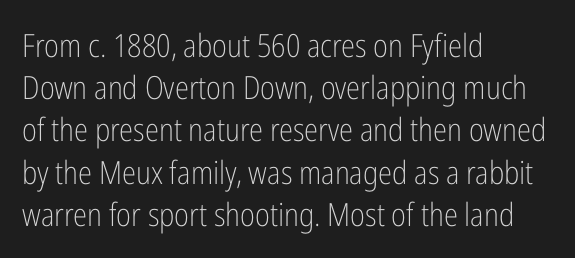
Q: Is the text bold? A: No.
Q: Is the text italic (slanted)? A: No, it is upright.
Q: Is the typeface a serif or a sans-serif typeface? A: Sans-serif.
Q: Is the text underlined? A: No.
Q: How is the paragraph aligned? A: Left-aligned.
Q: Is the spacing between letters normal or unusually wide? A: Normal.
Q: Is the spacing between lines tight, normal or loose? A: Normal.
Q: Width (condensed, normal, or wide)? A: Condensed.
Q: Stroke contrast? A: Low.
Q: x-height? A: Medium.
Q: Monospaced? A: No.
